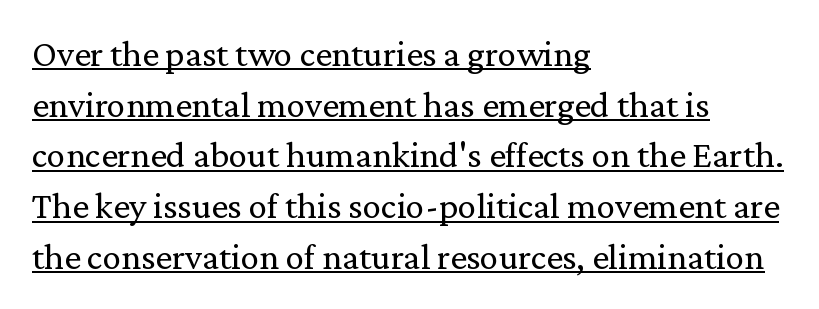
The image shows 37 px regular-weight serif type, upright; set left-aligned, normal line spacing (1.37x), normal letter spacing, underlined; medium stroke contrast and a medium x-height.
